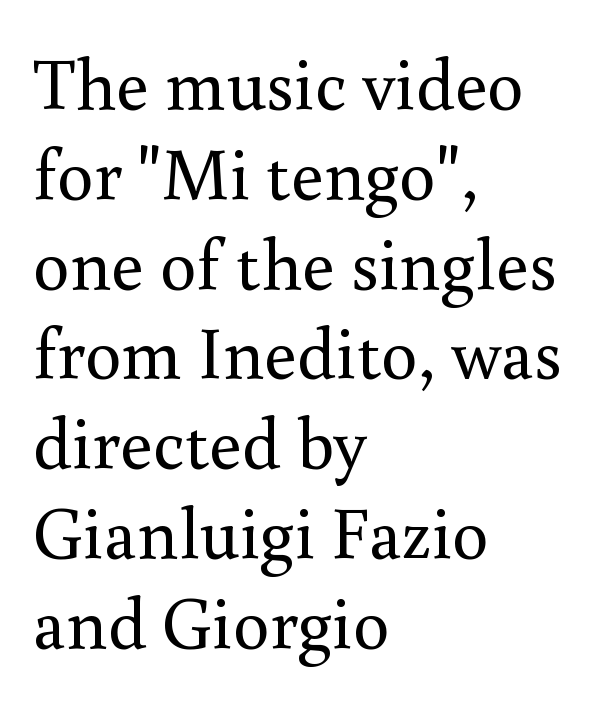
The image shows 73 px regular-weight serif type, upright; set left-aligned, line spacing 1.23x, normal letter spacing, not underlined; a small x-height.
